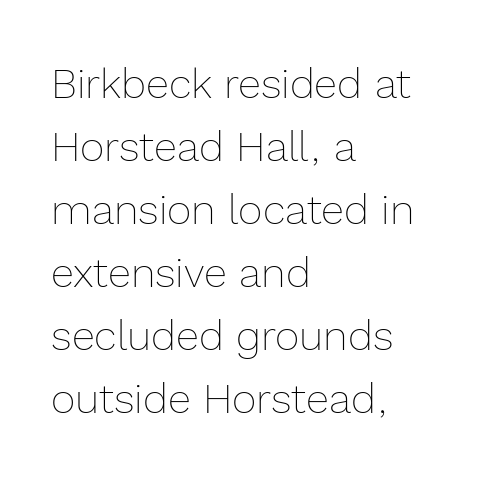
The image shows 42 px thin type, upright; set left-aligned, normal line spacing (1.5x), normal letter spacing, not underlined; a medium x-height.
